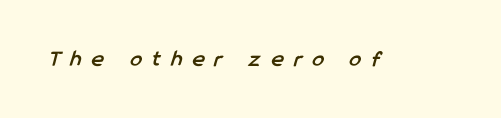
Q: Is the text bold? A: Yes.
Q: Is the text underlined? A: No.
Q: Is the spacing between letters normal or unusually wide? A: Unusually wide.
